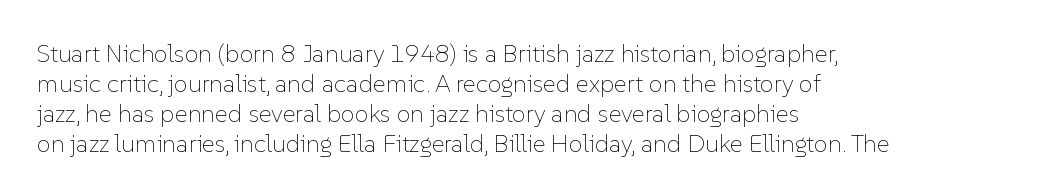
{"italic": "no", "bold": "no", "underline": "no", "align": "left", "line_spacing_ratio": 1.2, "letter_spacing": "normal", "letter_spacing_em": 0.0, "glyph_px": 25}
